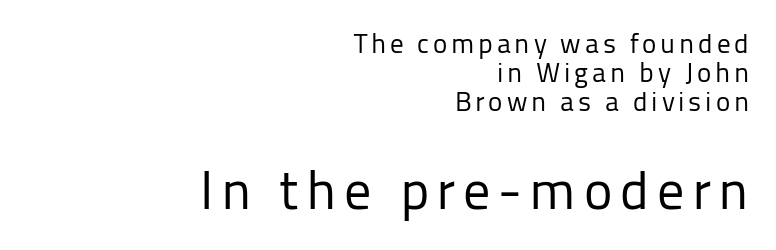
The image shows 54 px regular-weight sans-serif type, upright; set right-aligned, tight line spacing (1.08x), not underlined; the second (bottom) block is 2.0x larger; low stroke contrast and a medium x-height.
